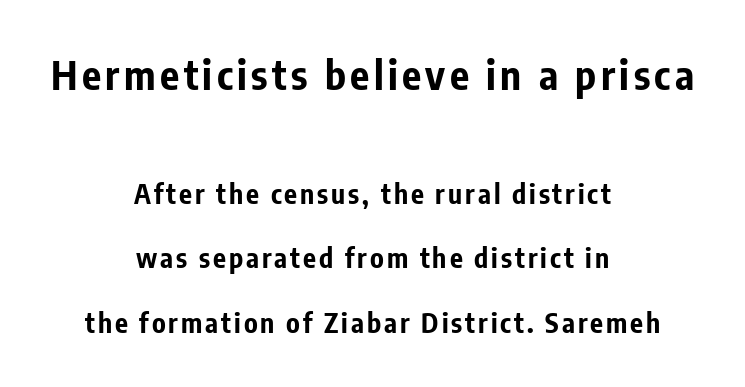
Style check: upright. Typeset on center — no edge is straight. Here the first block reads like a headline and the second like body copy. Does the type have serifs? No, each stem ends abruptly. Do the characters align in a grid? No, the font is proportional. A full-strength bold gives these letters their thick strokes.
